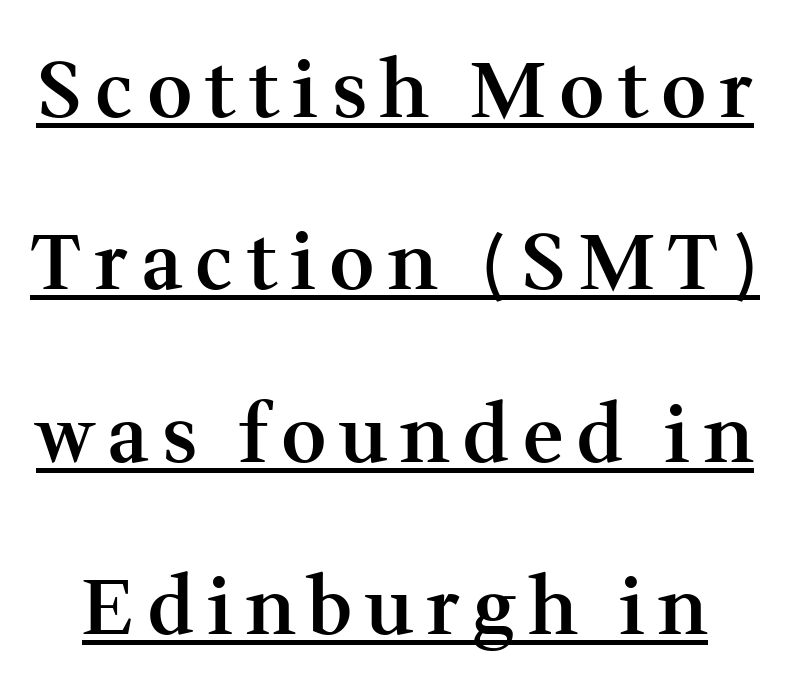
The image shows 78 px semibold serif type, upright; set loose line spacing (2.21x), underlined; medium stroke contrast and a medium x-height.
